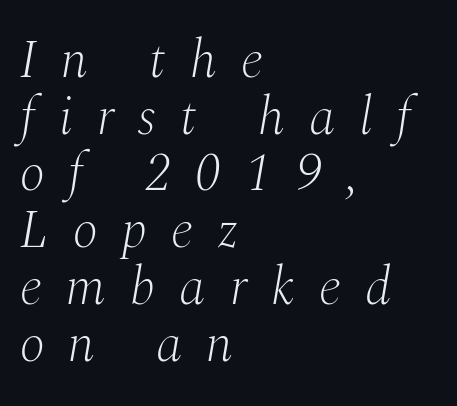
{"serif": "yes", "italic": "yes", "lean": "right", "slant_degrees": 10, "bold": "no", "weight": "light", "width": "normal", "stroke_contrast": "medium", "x_height": "medium", "monospaced": "no", "underline": "no", "align": "left", "line_spacing": "tight", "line_spacing_ratio": 1.07, "letter_spacing": "wide", "letter_spacing_em": 0.45, "glyph_px": 53}
